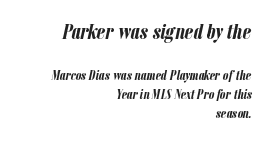
Caption: multi-line text, flush right, ragged left. The rendering shrinks the type as you move from the upper chunk to the lower. Interline gaps are of average width in this sample. Words float on clear page, feet unadorned.
